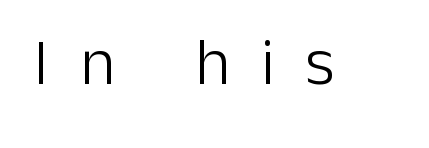
{"serif": "no", "italic": "no", "bold": "no", "weight": "light", "width": "normal", "stroke_contrast": "low", "x_height": "medium", "monospaced": "no", "underline": "no", "letter_spacing": "wide", "letter_spacing_em": 0.47, "glyph_px": 66}
